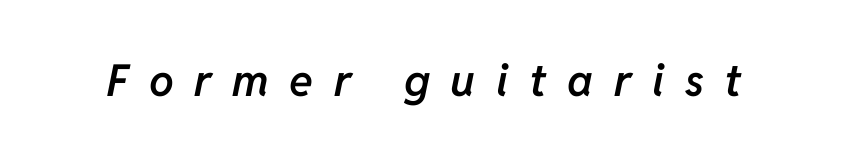
The image shows 44 px semibold type, italic (leaning right); set unusually wide letter spacing (+0.47 em), not underlined; low stroke contrast and a medium x-height.
